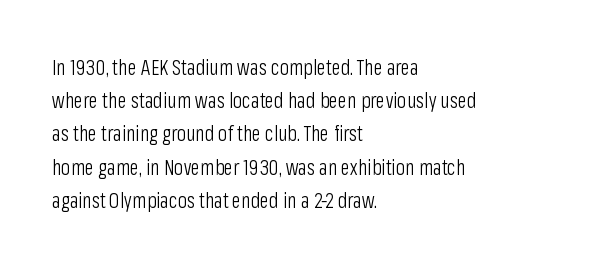
Q: Is the text bold? A: No.
Q: Is the text italic (slanted)? A: No, it is upright.
Q: Is the text underlined? A: No.
Q: How is the paragraph aligned? A: Left-aligned.
Q: Is the spacing between letters normal or unusually wide? A: Normal.
Q: Is the spacing between lines tight, normal or loose? A: Normal.
